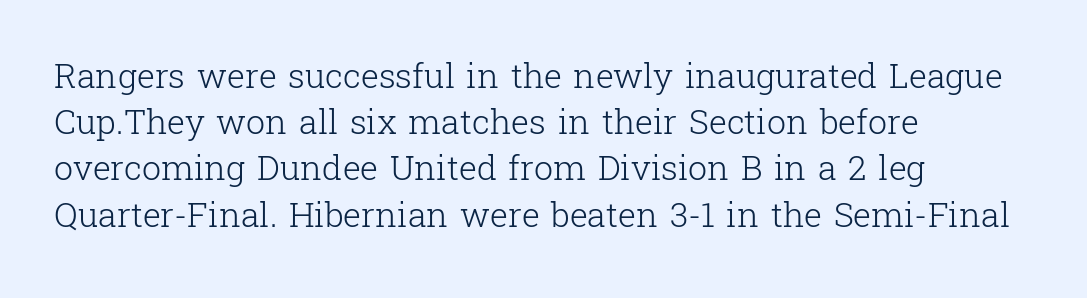
The image shows 34 px light serif type, upright; set left-aligned, normal line spacing (1.36x), normal letter spacing, not underlined; low stroke contrast and a medium x-height.
